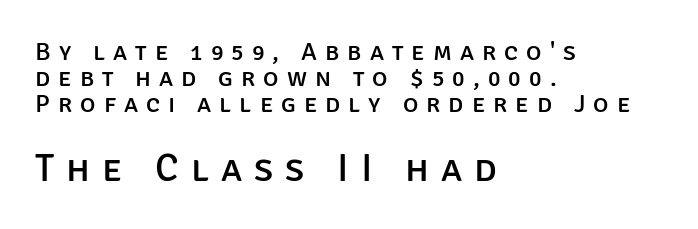
The image shows 39 px sans-serif type, upright; set left-aligned, tight line spacing (1.0x), unusually wide letter spacing (+0.31 em), not underlined; the second (bottom) block is 1.5x larger; low stroke contrast and a large x-height.
